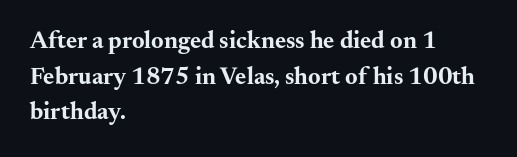
{"italic": "no", "bold": "yes", "underline": "no", "align": "left", "line_spacing": "normal", "line_spacing_ratio": 1.48, "letter_spacing": "normal", "letter_spacing_em": 0.0, "glyph_px": 24}
